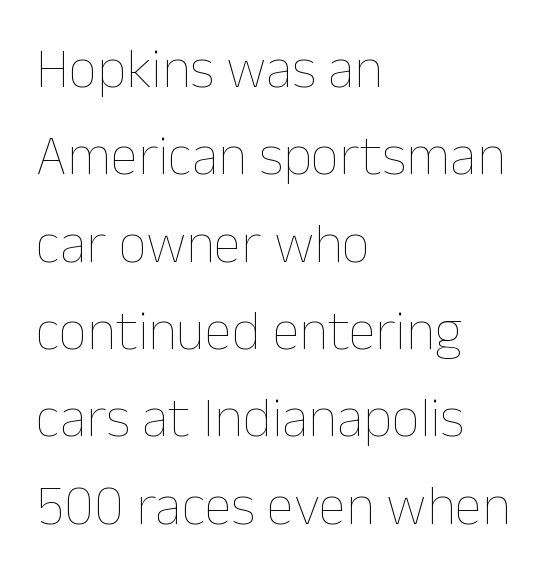
{"italic": "no", "bold": "no", "weight": "thin", "width": "normal", "stroke_contrast": "low", "x_height": "medium", "monospaced": "no", "underline": "no", "align": "left", "line_spacing": "normal", "line_spacing_ratio": 1.56, "letter_spacing": "normal", "letter_spacing_em": 0.0, "glyph_px": 56}
